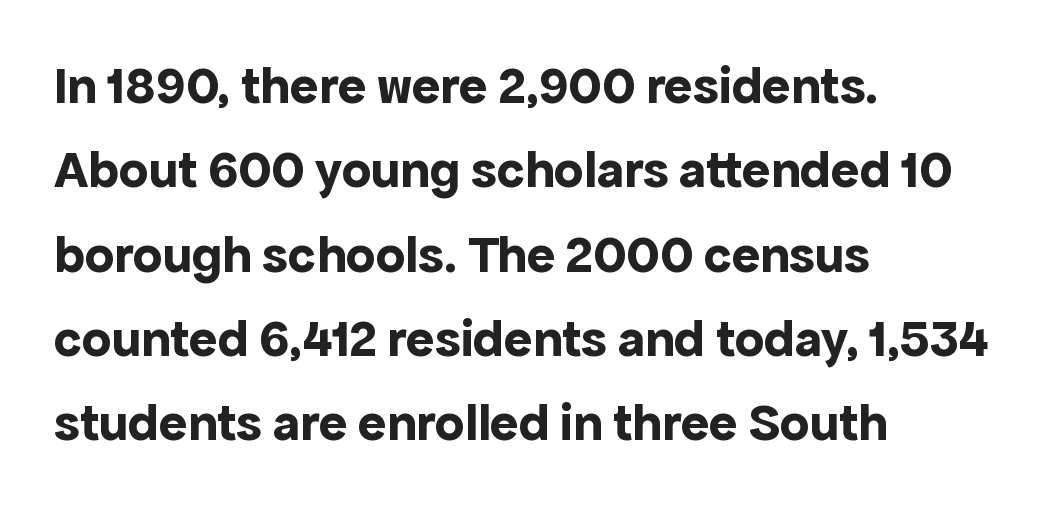
Q: Is the text bold? A: Yes.
Q: Is the text italic (slanted)? A: No, it is upright.
Q: Is the typeface a serif or a sans-serif typeface? A: Sans-serif.
Q: Is the text underlined? A: No.
Q: How is the paragraph aligned? A: Left-aligned.
Q: Is the spacing between letters normal or unusually wide? A: Normal.
Q: Is the spacing between lines tight, normal or loose? A: Normal.
Q: Width (condensed, normal, or wide)? A: Normal.
Q: x-height? A: Medium.
Q: Monospaced? A: No.
